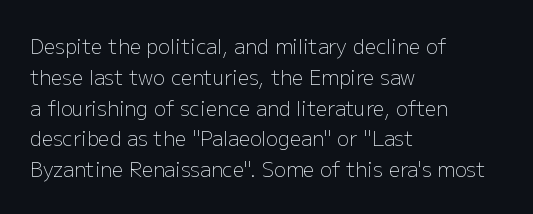
{"italic": "no", "bold": "no", "underline": "no", "align": "left", "line_spacing": "normal", "line_spacing_ratio": 1.54, "letter_spacing": "normal", "letter_spacing_em": 0.0, "glyph_px": 20}
